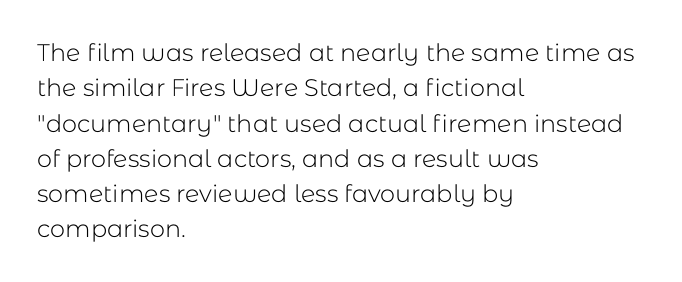
Tracking value appears to be zero — textbook default spacing. Posture: straight, roman, zero tilt. Leftover space on each line is placed entirely after the last word. This is not heavy type; no bold has been used.
